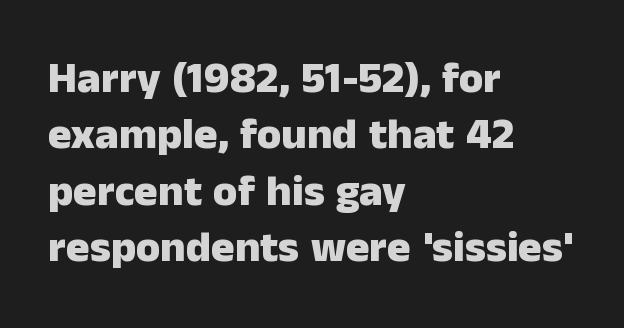
{"serif": "no", "italic": "no", "bold": "yes", "weight": "heavy", "width": "normal", "stroke_contrast": "low", "x_height": "medium", "monospaced": "no", "underline": "no", "align": "left", "line_spacing": "normal", "line_spacing_ratio": 1.28, "letter_spacing": "normal", "letter_spacing_em": 0.0, "glyph_px": 44}
